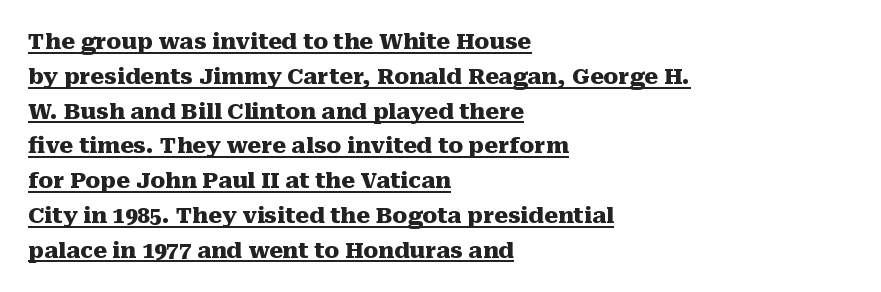
The image shows 22 px bold type, upright; set left-aligned, normal line spacing (1.58x), normal letter spacing, underlined.
